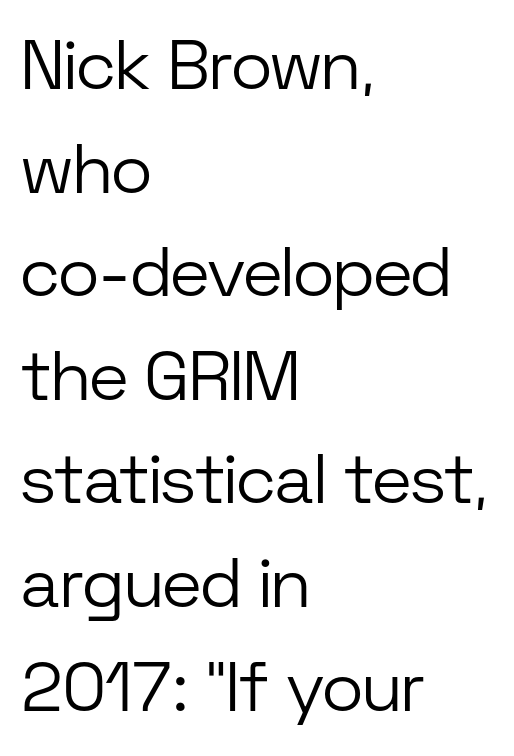
The letters stand upright; this is a roman face. Note the varied advance widths — an 'i' is clearly narrower than an 'm'. The paragraph shown leans on its left margin. The weight tops out at a normal text grade. The foot of each line stays bare and open.
